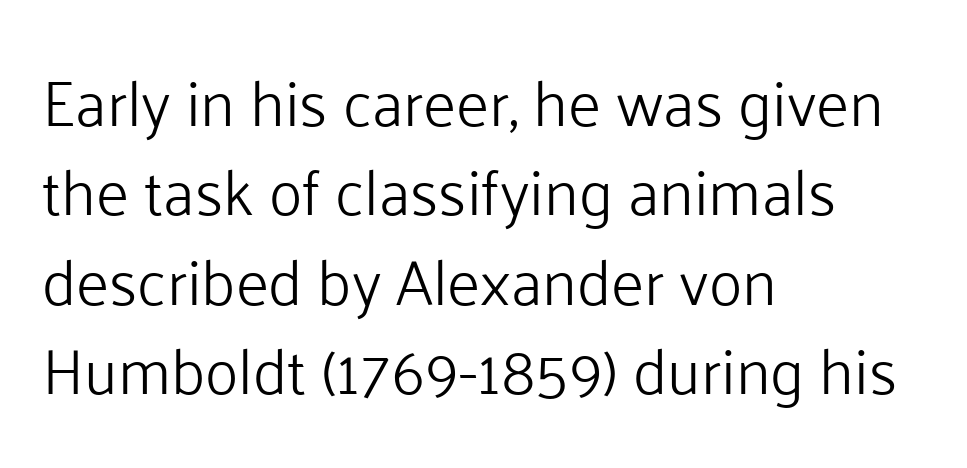
Q: Is the text bold? A: No.
Q: Is the text italic (slanted)? A: No, it is upright.
Q: Is the typeface a serif or a sans-serif typeface? A: Sans-serif.
Q: Is the text underlined? A: No.
Q: How is the paragraph aligned? A: Left-aligned.
Q: Is the spacing between letters normal or unusually wide? A: Normal.
Q: Is the spacing between lines tight, normal or loose? A: Normal.
Q: Width (condensed, normal, or wide)? A: Normal.
Q: Stroke contrast? A: Low.
Q: x-height? A: Medium.
Q: Monospaced? A: No.
